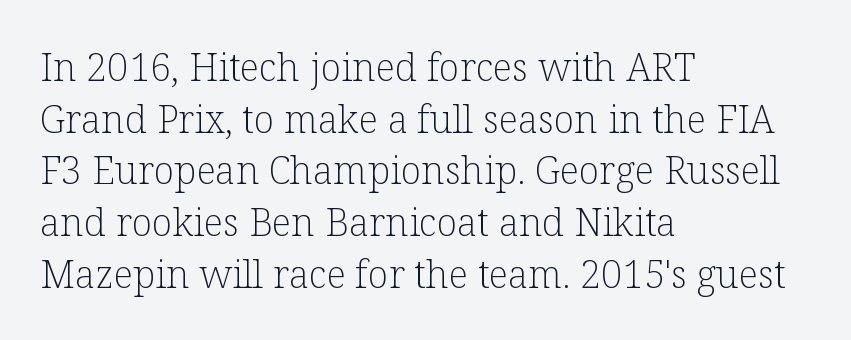
Q: Is the text bold? A: No.
Q: Is the text italic (slanted)? A: No, it is upright.
Q: Is the typeface a serif or a sans-serif typeface? A: Serif.
Q: Is the text underlined? A: No.
Q: How is the paragraph aligned? A: Left-aligned.
Q: Is the spacing between letters normal or unusually wide? A: Normal.
Q: Is the spacing between lines tight, normal or loose? A: Normal.
Q: Width (condensed, normal, or wide)? A: Normal.
Q: Stroke contrast? A: Low.
Q: x-height? A: Medium.
Q: Monospaced? A: No.
